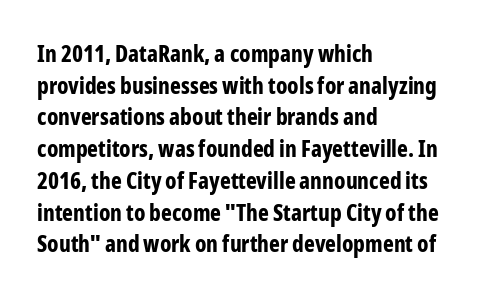
Q: Is the text bold? A: Yes.
Q: Is the text italic (slanted)? A: No, it is upright.
Q: Is the text underlined? A: No.
Q: How is the paragraph aligned? A: Left-aligned.
Q: Is the spacing between letters normal or unusually wide? A: Normal.
Q: Is the spacing between lines tight, normal or loose? A: Normal.
